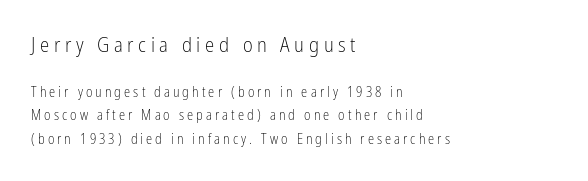
Q: Is the text bold? A: No.
Q: Is the text italic (slanted)? A: No, it is upright.
Q: Is the text underlined? A: No.
Q: How is the paragraph aligned? A: Left-aligned.
Q: Is the spacing between letters normal or unusually wide? A: Unusually wide.
Q: Is the spacing between lines tight, normal or loose? A: Normal.
Q: Which block of text is set in a larger size, the first (top) or the second (bottom)? A: The first (top) one.
